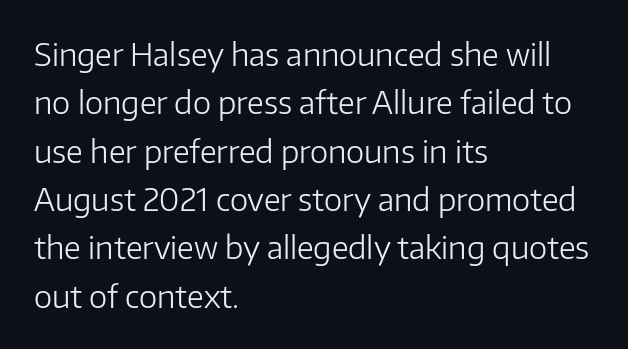
Q: Is the text bold? A: No.
Q: Is the text italic (slanted)? A: No, it is upright.
Q: Is the typeface a serif or a sans-serif typeface? A: Sans-serif.
Q: Is the text underlined? A: No.
Q: How is the paragraph aligned? A: Left-aligned.
Q: Is the spacing between letters normal or unusually wide? A: Normal.
Q: Is the spacing between lines tight, normal or loose? A: Normal.
Q: Width (condensed, normal, or wide)? A: Normal.
Q: Stroke contrast? A: Low.
Q: x-height? A: Medium.
Q: Monospaced? A: No.
